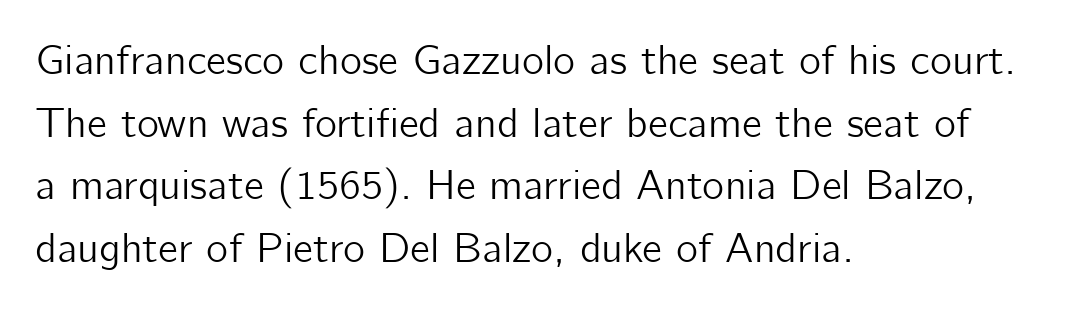
{"serif": "no", "italic": "no", "width": "normal", "stroke_contrast": "low", "x_height": "medium", "monospaced": "no", "underline": "no", "align": "left", "line_spacing": "normal", "line_spacing_ratio": 1.49, "letter_spacing": "normal", "letter_spacing_em": 0.0, "glyph_px": 42}
